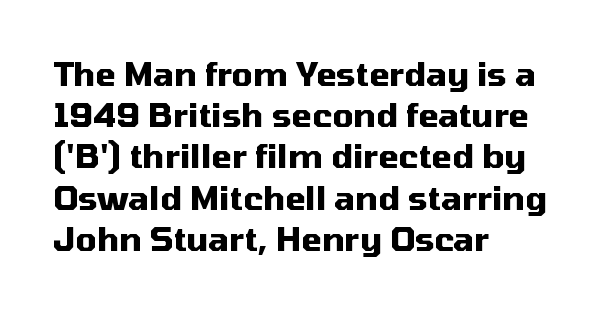
Q: Is the text bold? A: Yes.
Q: Is the text italic (slanted)? A: No, it is upright.
Q: Is the typeface a serif or a sans-serif typeface? A: Sans-serif.
Q: Is the text underlined? A: No.
Q: How is the paragraph aligned? A: Left-aligned.
Q: Is the spacing between letters normal or unusually wide? A: Normal.
Q: Is the spacing between lines tight, normal or loose? A: Normal.
Q: Width (condensed, normal, or wide)? A: Normal.
Q: Stroke contrast? A: Medium.
Q: x-height? A: Medium.
Q: Monospaced? A: No.
